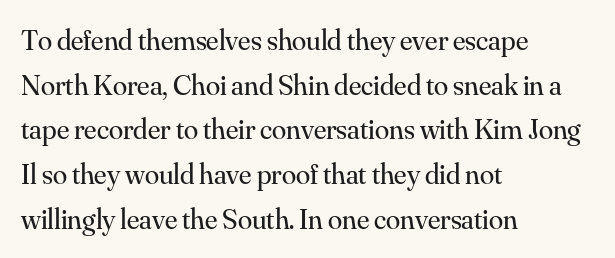
Q: Is the text bold? A: No.
Q: Is the text italic (slanted)? A: No, it is upright.
Q: Is the typeface a serif or a sans-serif typeface? A: Serif.
Q: Is the text underlined? A: No.
Q: How is the paragraph aligned? A: Left-aligned.
Q: Is the spacing between letters normal or unusually wide? A: Normal.
Q: Is the spacing between lines tight, normal or loose? A: Normal.
Q: Width (condensed, normal, or wide)? A: Normal.
Q: Stroke contrast? A: Medium.
Q: x-height? A: Small.
Q: Monospaced? A: No.
